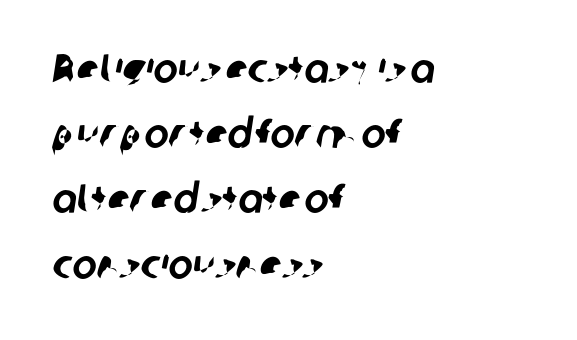
The image shows 41 px sans-serif type; set left-aligned, normal line spacing (1.59x), normal letter spacing, not underlined; low stroke contrast and a medium x-height.
